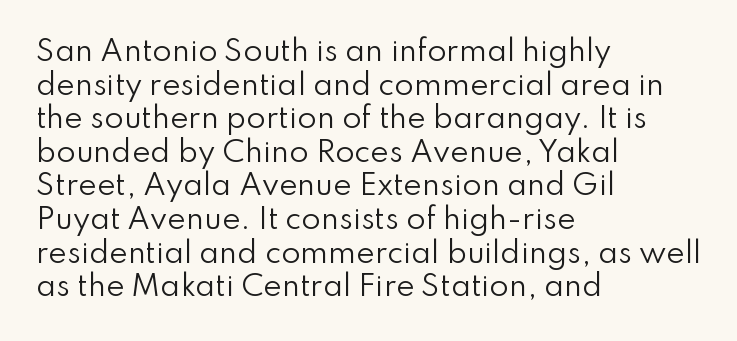
Q: Is the text bold? A: No.
Q: Is the text italic (slanted)? A: No, it is upright.
Q: Is the typeface a serif or a sans-serif typeface? A: Sans-serif.
Q: Is the text underlined? A: No.
Q: How is the paragraph aligned? A: Left-aligned.
Q: Is the spacing between letters normal or unusually wide? A: Normal.
Q: Width (condensed, normal, or wide)? A: Normal.
Q: Stroke contrast? A: Low.
Q: x-height? A: Small.
Q: Monospaced? A: No.
